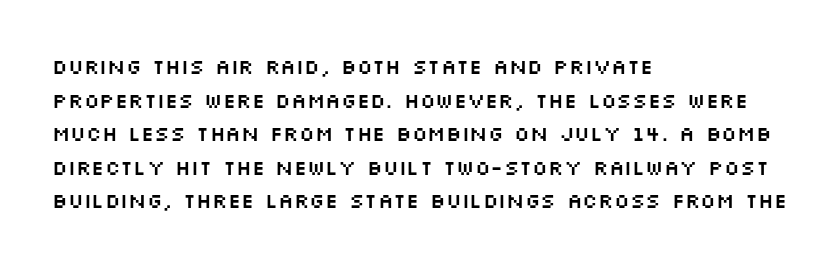
Between one letter and the next there's only the usual sliver of space. The baseline area is clear. Vertically, the passage feels balanced, rows spaced as you'd expect. This sample is left-justified, so line endings fall wherever the words run out.
